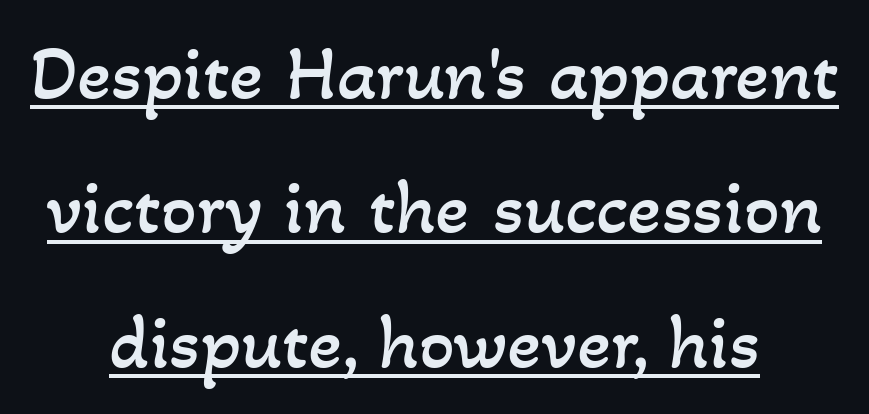
The image shows 79 px regular-weight type; set centered, normal line spacing (1.7x), normal letter spacing, underlined; low stroke contrast and a small x-height.
